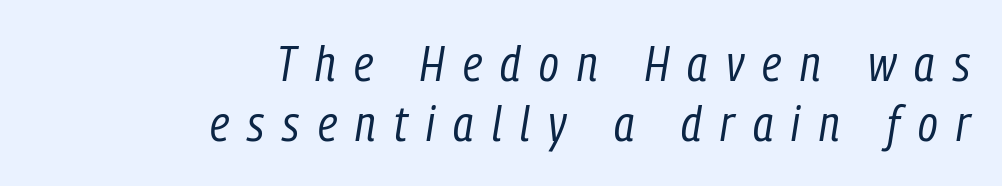
Check the space under the baseline: it is left empty. Posture: slanted. Bold? No — there's no thickening of the strokes. Honestly, the letter spacing is so wide it's the main thing you notice. The rendering anchors every line to the right-hand side. You could not count columns in this text — the font is proportionally spaced.
